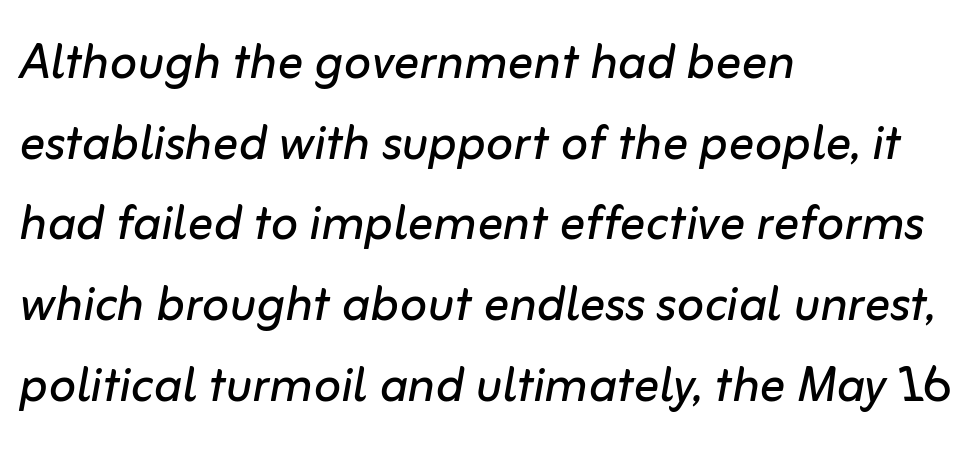
{"italic": "yes", "lean": "right", "slant_degrees": 10, "bold": "no", "weight": "regular", "width": "normal", "stroke_contrast": "low", "x_height": "medium", "monospaced": "no", "underline": "no", "align": "left", "line_spacing": "normal", "line_spacing_ratio": 1.26, "letter_spacing": "normal", "letter_spacing_em": 0.0, "glyph_px": 64}
